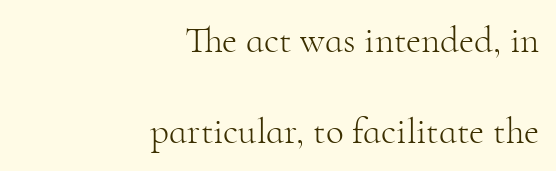
The image shows 37 px light serif type, upright; set right-aligned, loose line spacing (2.45x), normal letter spacing, not underlined; high stroke contrast and a small x-height.
